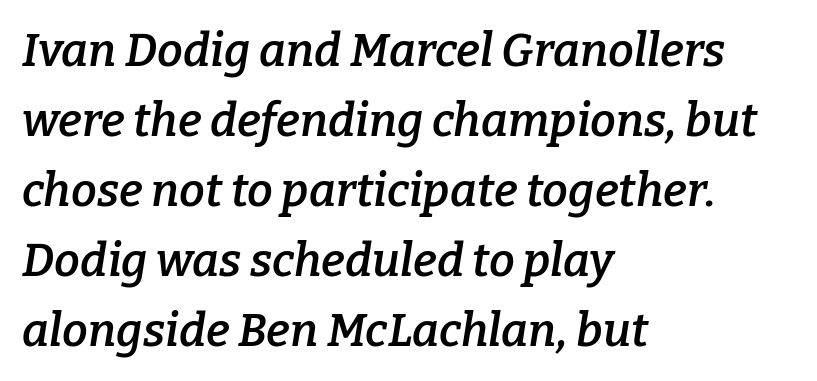
The baseline area is clear. If you measured baseline to baseline, you'd find a middling distance. What weight is shown? A semibold, between regular and bold. The lines in this sample share a left origin and differ only in where they stop.
